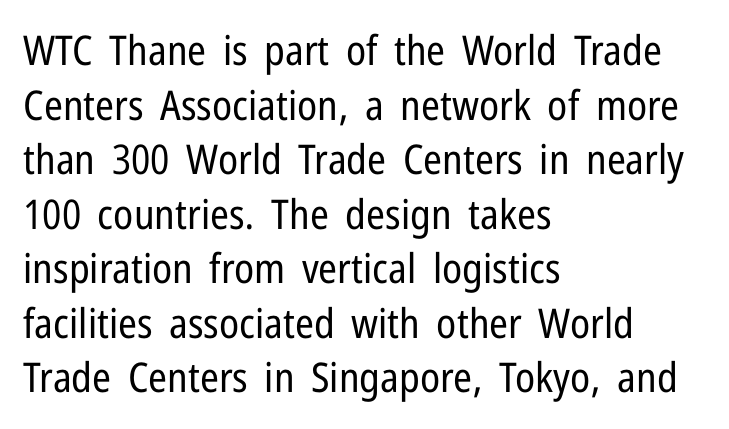
The image shows 41 px regular-weight, condensed sans-serif type, upright; set left-aligned, normal line spacing (1.33x), normal letter spacing, not underlined; low stroke contrast and a medium x-height.
